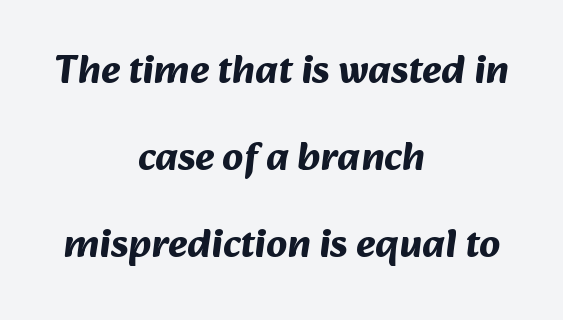
The passage shown is typed in a proportional face where columns would drift. Words float on clear page, feet unadorned. Caption: bold face, heavy strokes. Compared with typical body copy, the letter spacing here is the same. Note: no serifs on the glyphs.
